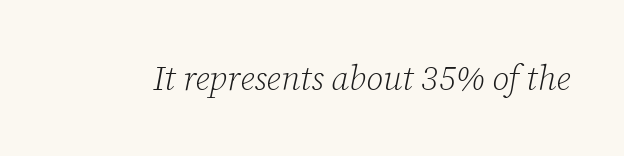
Q: Is the text bold? A: No.
Q: Is the text italic (slanted)? A: Yes, it leans right by about 12 degrees.
Q: Is the typeface a serif or a sans-serif typeface? A: Serif.
Q: Is the text underlined? A: No.
Q: Is the spacing between letters normal or unusually wide? A: Normal.
Q: Width (condensed, normal, or wide)? A: Normal.
Q: Stroke contrast? A: Low.
Q: x-height? A: Medium.
Q: Monospaced? A: No.
